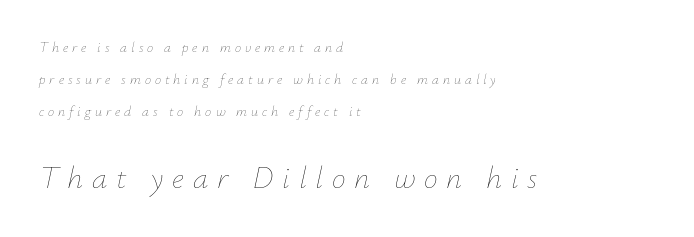
The lettering tilts uniformly, giving the passage an italic look. A student would call this left alignment; a typographer would say flush left, rag right. How would I describe the line gaps? Wide and relaxed. Here the second block reads like a headline and the first like body copy. Lines of text with bare space underneath. No letter is thick-stroked: the sample isn't bold.
